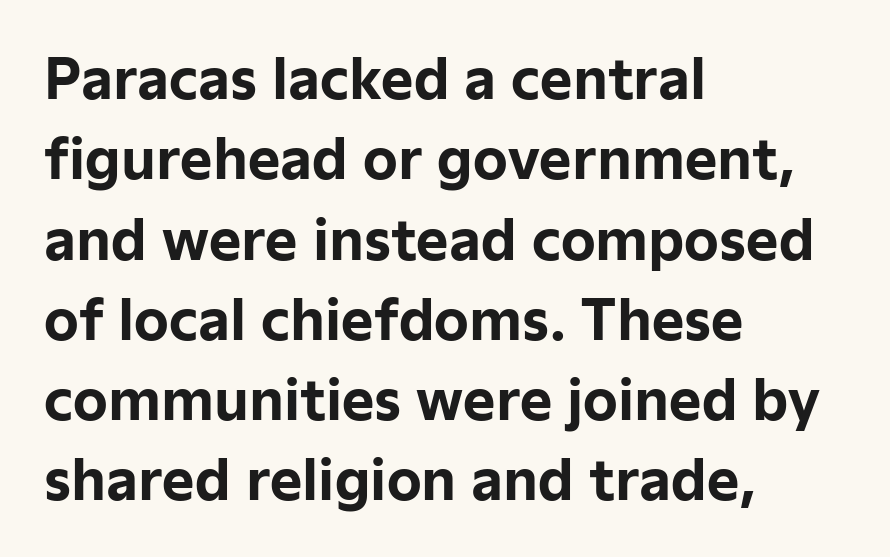
Q: Is the text bold? A: Yes.
Q: Is the text italic (slanted)? A: No, it is upright.
Q: Is the typeface a serif or a sans-serif typeface? A: Sans-serif.
Q: Is the text underlined? A: No.
Q: How is the paragraph aligned? A: Left-aligned.
Q: Is the spacing between letters normal or unusually wide? A: Normal.
Q: Is the spacing between lines tight, normal or loose? A: Normal.
Q: Width (condensed, normal, or wide)? A: Normal.
Q: Stroke contrast? A: Low.
Q: x-height? A: Medium.
Q: Monospaced? A: No.
